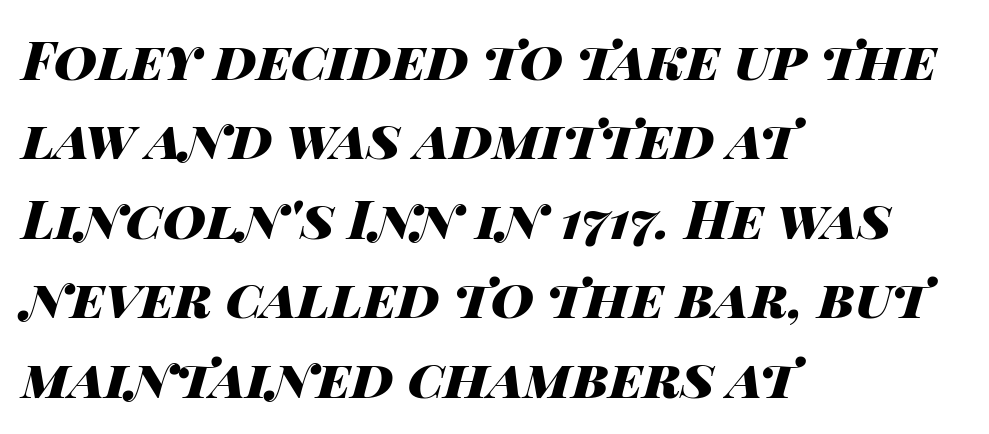
{"italic": "yes", "lean": "right", "slant_degrees": 14, "bold": "yes", "weight": "heavy", "width": "wide", "stroke_contrast": "high", "x_height": "large", "monospaced": "no", "underline": "no", "align": "left", "line_spacing": "normal", "line_spacing_ratio": 1.5, "letter_spacing": "normal", "letter_spacing_em": 0.0, "glyph_px": 53}
